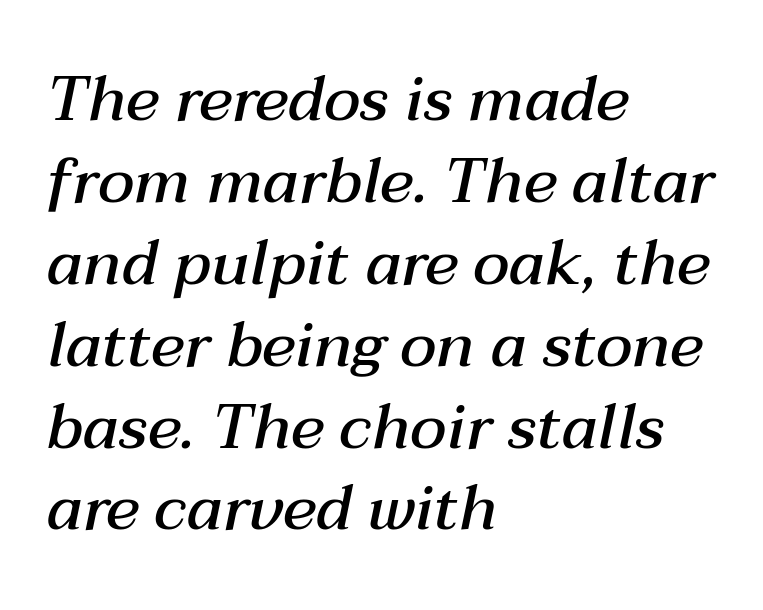
The image shows 63 px semibold type, italic (leaning right); set left-aligned, normal line spacing (1.3x), normal letter spacing, not underlined; medium stroke contrast and a medium x-height.
